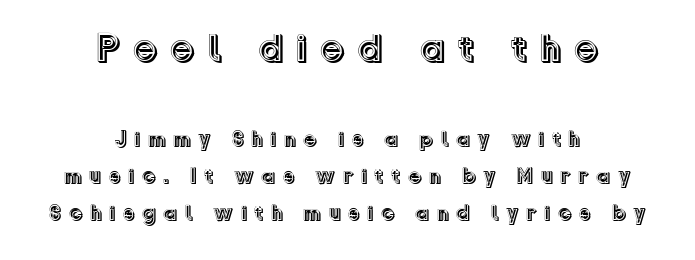
{"italic": "no", "width": "normal", "x_height": "medium", "monospaced": "no", "underline": "no", "align": "center", "line_spacing": "normal", "line_spacing_ratio": 1.69, "letter_spacing": "wide", "letter_spacing_em": 0.32, "larger_block": "first", "size_ratio": 1.77, "glyph_px": 39}
